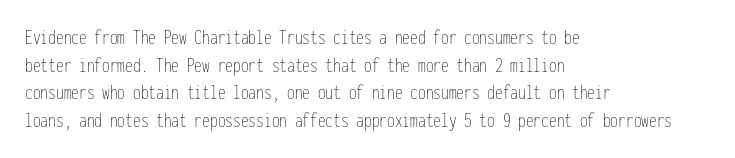
The image shows 22 px text type, upright; set left-aligned, normal line spacing (1.26x), normal letter spacing, not underlined.
